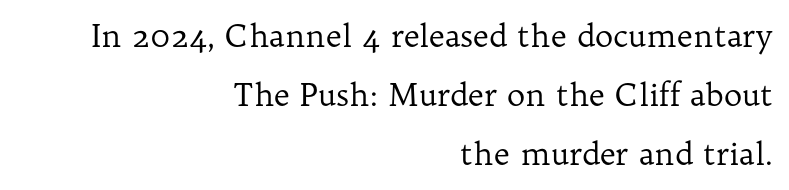
The image shows 31 px regular-weight serif type, upright; set right-aligned, loose line spacing (1.9x), normal letter spacing, not underlined; low stroke contrast and a medium x-height.
